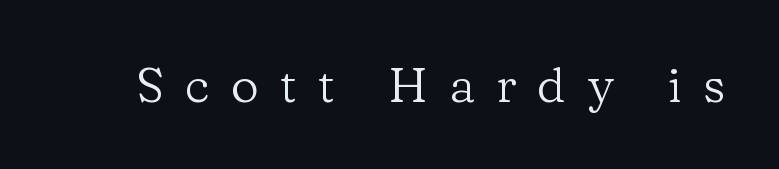
Q: Is the text bold? A: No.
Q: Is the text italic (slanted)? A: No, it is upright.
Q: Is the typeface a serif or a sans-serif typeface? A: Serif.
Q: Is the text underlined? A: No.
Q: Is the spacing between letters normal or unusually wide? A: Unusually wide.
Q: Width (condensed, normal, or wide)? A: Normal.
Q: Stroke contrast? A: Low.
Q: x-height? A: Medium.
Q: Monospaced? A: No.
